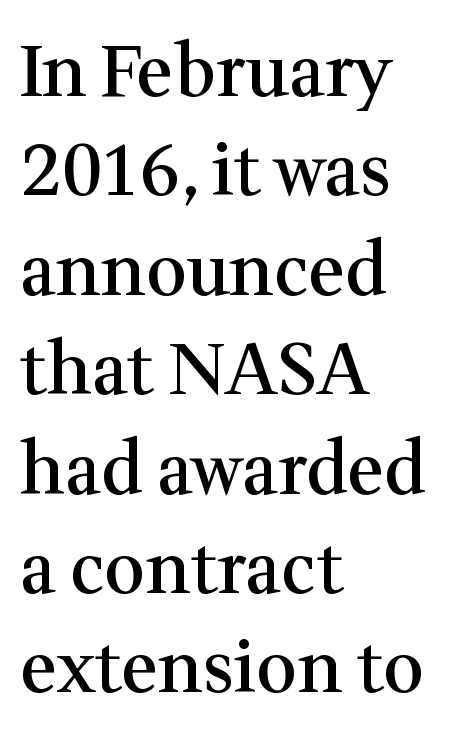
The baseline area is clear. Posture: straight, roman, zero tilt. Is the block centered? No — it sits flush against the left margin. The passage shown is typed in a proportional face where columns would drift.
